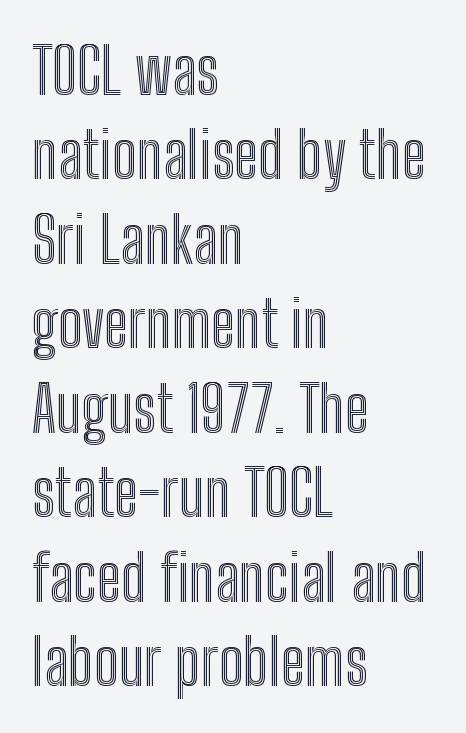
{"italic": "no", "width": "condensed", "x_height": "medium", "monospaced": "no", "underline": "no", "align": "left", "line_spacing": "normal", "line_spacing_ratio": 1.32, "letter_spacing": "normal", "letter_spacing_em": 0.0, "glyph_px": 64}
